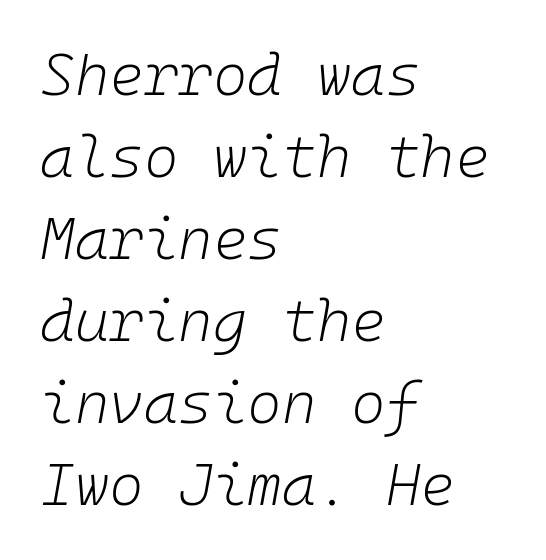
{"italic": "yes", "lean": "right", "slant_degrees": 10, "bold": "no", "weight": "light", "width": "normal", "stroke_contrast": "low", "x_height": "medium", "monospaced": "yes", "underline": "no", "align": "left", "line_spacing": "normal", "line_spacing_ratio": 1.39, "letter_spacing": "normal", "letter_spacing_em": 0.0, "glyph_px": 59}
